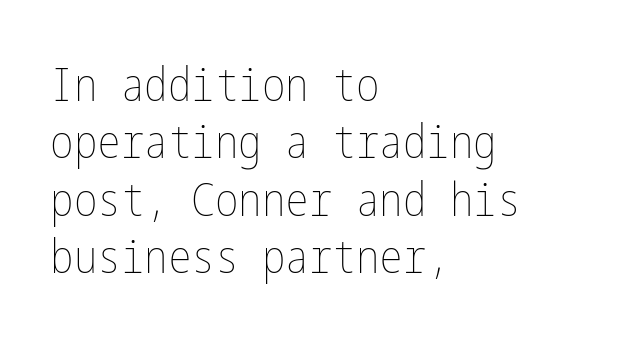
{"italic": "no", "bold": "no", "weight": "thin", "width": "condensed", "stroke_contrast": "low", "x_height": "medium", "underline": "no", "align": "left", "line_spacing_ratio": 1.22, "letter_spacing": "normal", "letter_spacing_em": 0.0, "glyph_px": 47}
